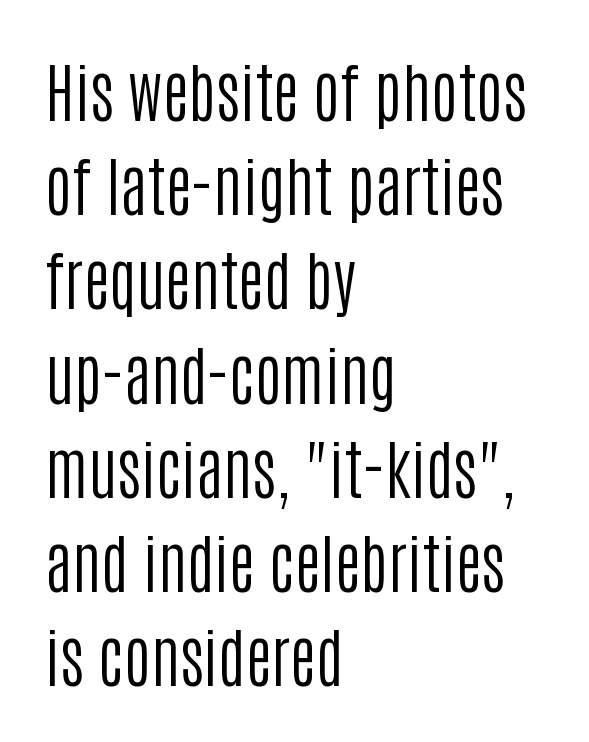
{"serif": "no", "italic": "no", "bold": "no", "weight": "regular", "width": "condensed", "stroke_contrast": "low", "x_height": "large", "monospaced": "no", "underline": "no", "align": "left", "line_spacing": "normal", "line_spacing_ratio": 1.45, "letter_spacing": "normal", "letter_spacing_em": 0.0, "glyph_px": 65}
